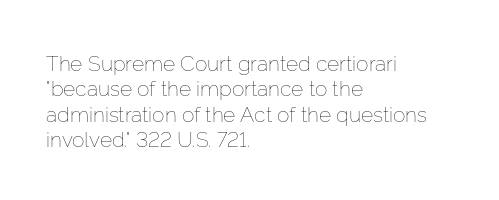
The image shows 21 px text type, upright; set left-aligned, line spacing 1.21x, normal letter spacing, not underlined.
